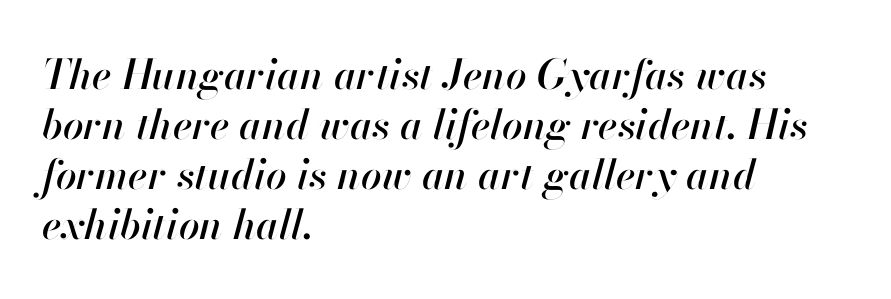
The image shows 41 px text type, italic (leaning right); set left-aligned, line spacing 1.22x, normal letter spacing, not underlined; high stroke contrast and a small x-height.
